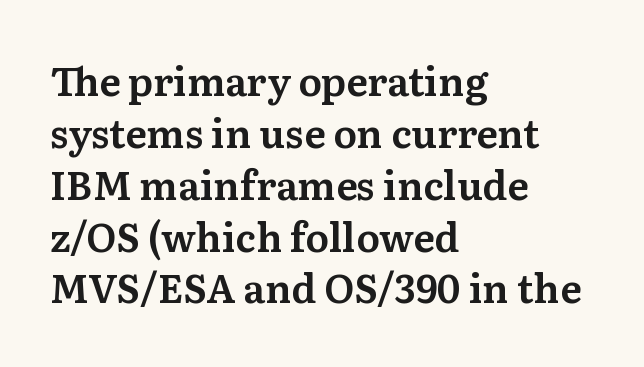
{"serif": "yes", "italic": "no", "width": "normal", "stroke_contrast": "medium", "x_height": "medium", "monospaced": "no", "underline": "no", "align": "left", "line_spacing": "normal", "line_spacing_ratio": 1.33, "letter_spacing": "normal", "letter_spacing_em": 0.0, "glyph_px": 39}
